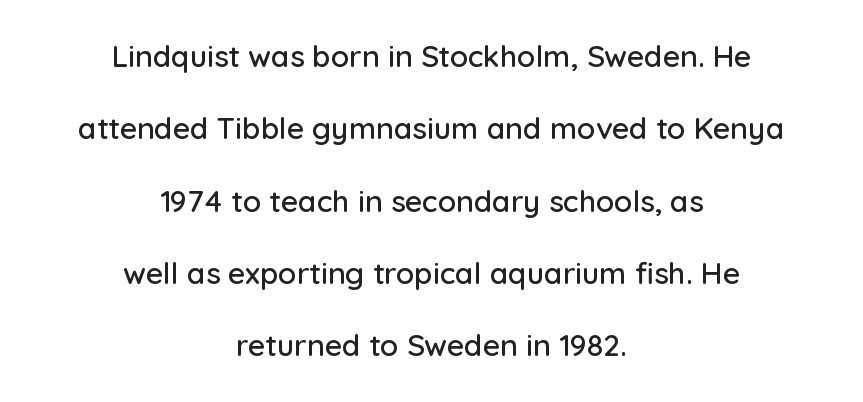
Q: Is the text italic (slanted)? A: No, it is upright.
Q: Is the typeface a serif or a sans-serif typeface? A: Sans-serif.
Q: Is the text underlined? A: No.
Q: How is the paragraph aligned? A: Centered.
Q: Is the spacing between letters normal or unusually wide? A: Normal.
Q: Is the spacing between lines tight, normal or loose? A: Loose.
Q: Width (condensed, normal, or wide)? A: Normal.
Q: Stroke contrast? A: Low.
Q: x-height? A: Medium.
Q: Monospaced? A: No.
